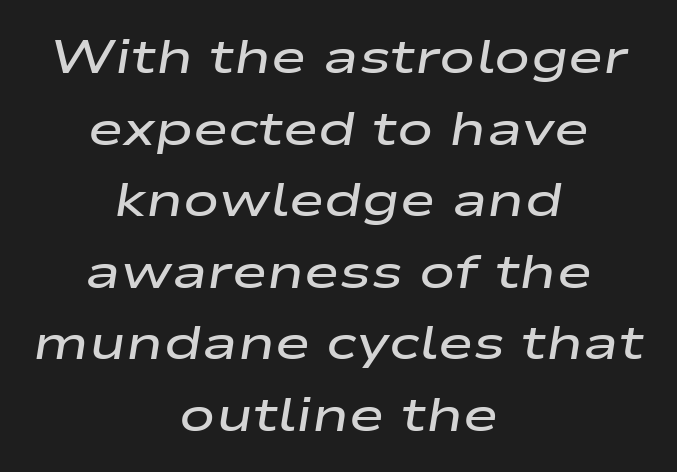
The image shows 48 px semibold, wide type, italic (leaning right); set centered, normal line spacing (1.49x), normal letter spacing, not underlined; low stroke contrast and a medium x-height.
